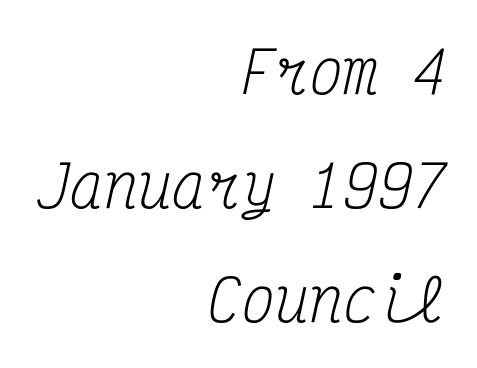
Q: Is the text bold? A: No.
Q: Is the text italic (slanted)? A: Yes, it leans right by about 12 degrees.
Q: Is the typeface a serif or a sans-serif typeface? A: Serif.
Q: Is the text underlined? A: No.
Q: How is the paragraph aligned? A: Right-aligned.
Q: Is the spacing between letters normal or unusually wide? A: Normal.
Q: Is the spacing between lines tight, normal or loose? A: Loose.
Q: Width (condensed, normal, or wide)? A: Condensed.
Q: Stroke contrast? A: Medium.
Q: x-height? A: Medium.
Q: Monospaced? A: Yes.
